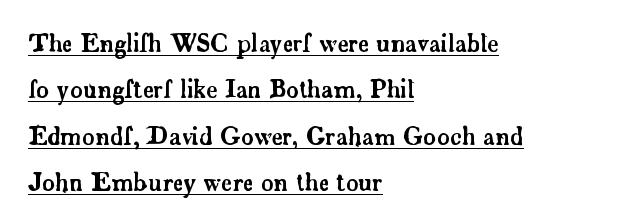
{"italic": "no", "underline": "yes", "align": "left", "line_spacing": "loose", "line_spacing_ratio": 1.93, "letter_spacing": "normal", "letter_spacing_em": 0.0, "glyph_px": 24}
